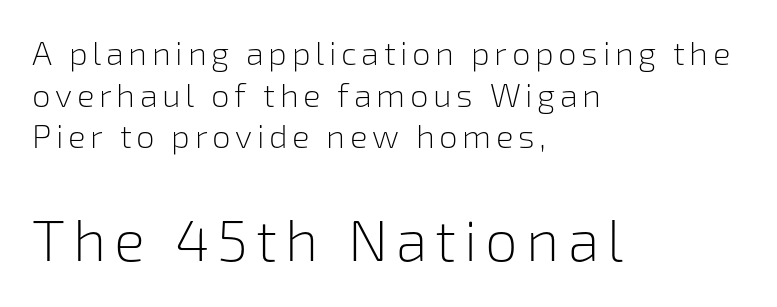
The image shows 58 px light sans-serif type, upright; set left-aligned, normal line spacing (1.26x), not underlined; the second (bottom) block is 1.76x larger; low stroke contrast and a medium x-height.
